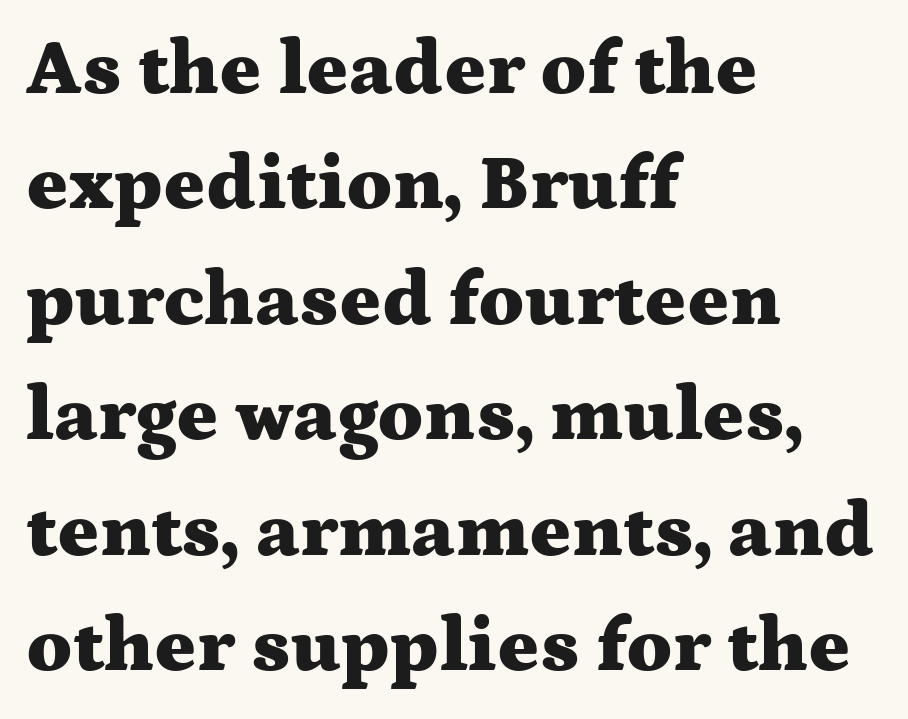
The image shows 78 px heavy, wide serif type, upright; set left-aligned, normal line spacing (1.48x), normal letter spacing, not underlined; medium stroke contrast and a medium x-height.
